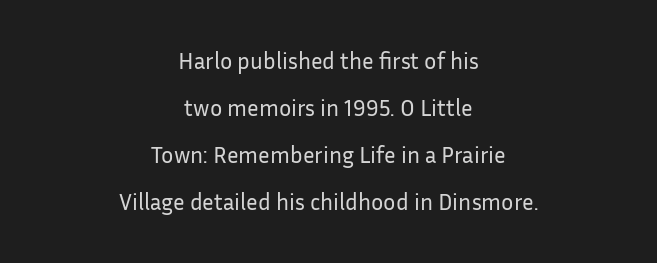
Does the leading feel generous? Absolutely, it's lavish. Honestly, the letter spacing is just normal — you wouldn't notice it. This is roman type, the default non-slanted kind. Typeset on center — no edge is straight. Rule under the text: the space is simply empty. Summary of weight: not heavy and not bold.
